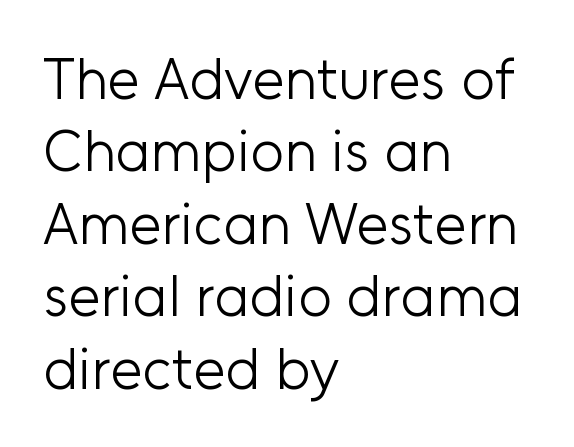
The image shows 58 px light sans-serif type, upright; set left-aligned, normal line spacing (1.25x), normal letter spacing, not underlined; low stroke contrast and a medium x-height.
